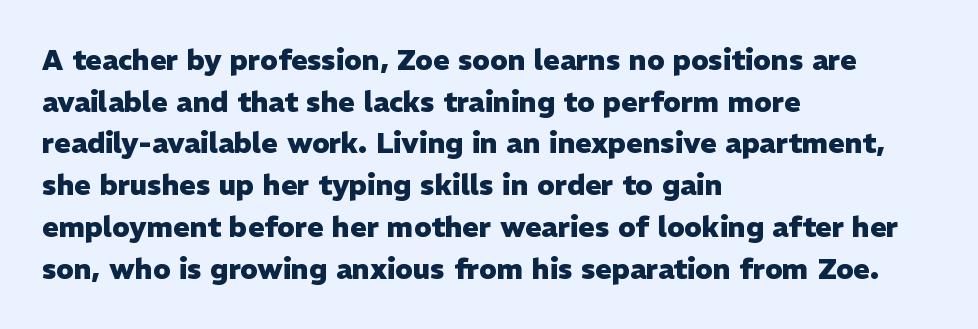
Layout note: lines flush left. Underline: absent. Does the lettering tilt? It doesn't — this is upright. The letters are bold, with thick, heavy strokes. Quick note: interline space is typical. The text was rendered using a sans face with plain stroke endings.
